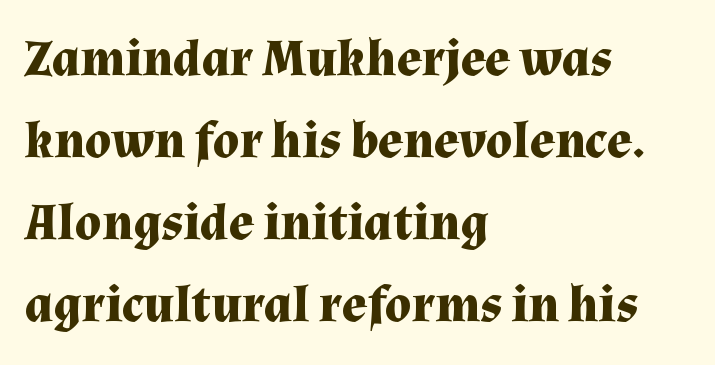
{"serif": "yes", "italic": "no", "bold": "yes", "weight": "bold", "width": "normal", "stroke_contrast": "medium", "x_height": "medium", "monospaced": "no", "underline": "no", "align": "left", "line_spacing": "normal", "line_spacing_ratio": 1.58, "letter_spacing": "normal", "letter_spacing_em": 0.0, "glyph_px": 52}
